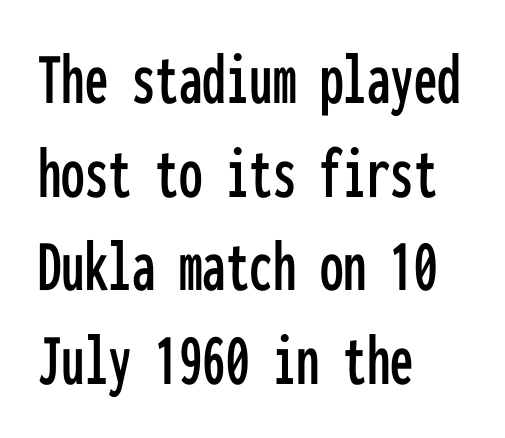
{"serif": "no", "italic": "no", "width": "condensed", "stroke_contrast": "low", "x_height": "medium", "monospaced": "yes", "underline": "no", "align": "left", "line_spacing": "normal", "line_spacing_ratio": 1.25, "letter_spacing": "normal", "letter_spacing_em": 0.0, "glyph_px": 75}
